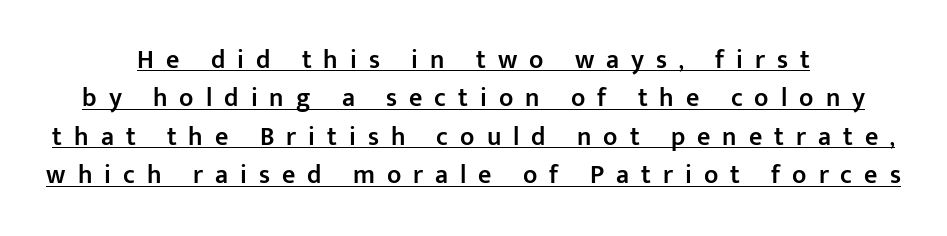
The image shows 26 px text type, upright; set centered, normal line spacing (1.48x), unusually wide letter spacing (+0.46 em), underlined.
